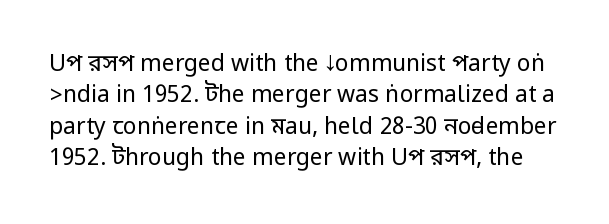
The image shows 23 px text type, upright; set normal line spacing (1.36x), normal letter spacing, not underlined.
